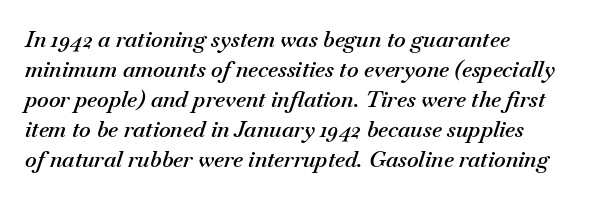
Q: Is the text bold? A: Semi-bold.
Q: Is the text italic (slanted)? A: Yes, it leans right by about 18 degrees.
Q: Is the text underlined? A: No.
Q: How is the paragraph aligned? A: Left-aligned.
Q: Is the spacing between letters normal or unusually wide? A: Normal.
Q: Is the spacing between lines tight, normal or loose? A: Normal.
